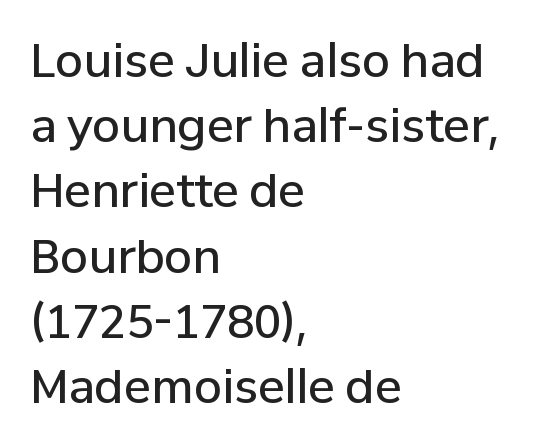
Q: Is the text bold? A: Semi-bold.
Q: Is the text italic (slanted)? A: No, it is upright.
Q: Is the typeface a serif or a sans-serif typeface? A: Sans-serif.
Q: Is the text underlined? A: No.
Q: How is the paragraph aligned? A: Left-aligned.
Q: Is the spacing between letters normal or unusually wide? A: Normal.
Q: Is the spacing between lines tight, normal or loose? A: Normal.
Q: Width (condensed, normal, or wide)? A: Normal.
Q: Stroke contrast? A: Low.
Q: x-height? A: Medium.
Q: Monospaced? A: No.
